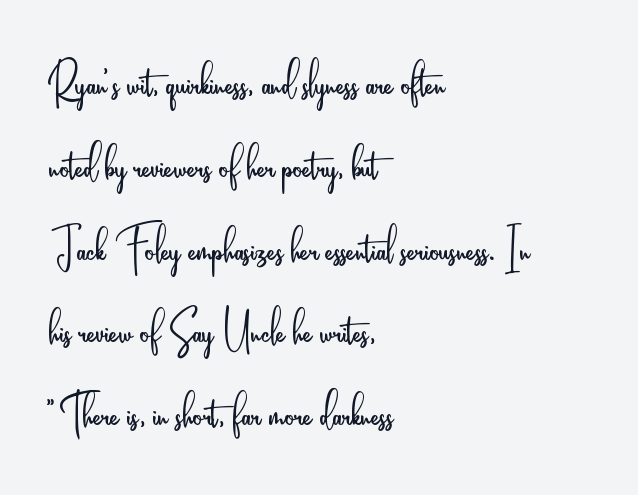
The image shows 60 px light, condensed sans-serif type; set left-aligned, normal line spacing (1.38x), normal letter spacing, not underlined; low stroke contrast and a small x-height.
